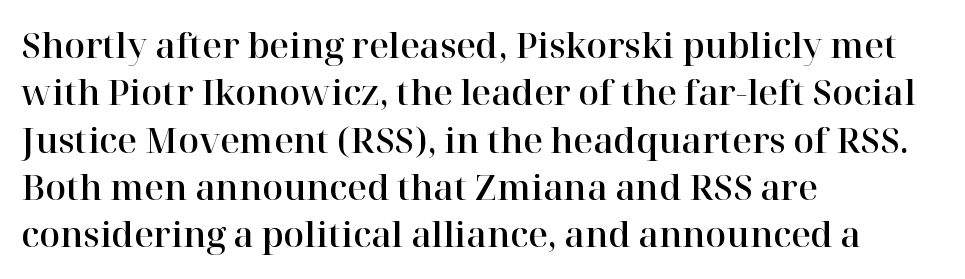
The image shows 34 px serif type, upright; set left-aligned, normal line spacing (1.39x), normal letter spacing, not underlined; high stroke contrast and a medium x-height.
